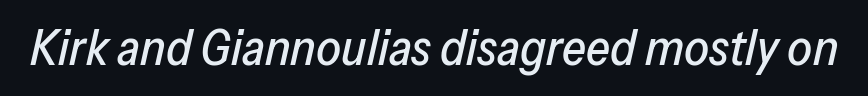
Q: Is the text italic (slanted)? A: Yes, it leans right by about 13 degrees.
Q: Is the text underlined? A: No.
Q: Is the spacing between letters normal or unusually wide? A: Normal.
Q: Width (condensed, normal, or wide)? A: Normal.
Q: Stroke contrast? A: Low.
Q: x-height? A: Medium.
Q: Monospaced? A: No.
